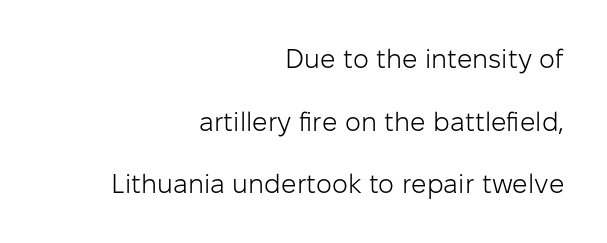
Q: Is the text bold? A: No.
Q: Is the text italic (slanted)? A: No, it is upright.
Q: Is the text underlined? A: No.
Q: How is the paragraph aligned? A: Right-aligned.
Q: Is the spacing between letters normal or unusually wide? A: Normal.
Q: Is the spacing between lines tight, normal or loose? A: Loose.
